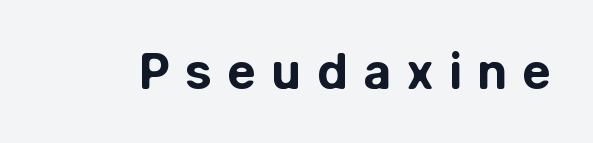
{"serif": "no", "italic": "no", "bold": "yes", "weight": "bold", "width": "normal", "stroke_contrast": "low", "x_height": "medium", "monospaced": "no", "underline": "no", "letter_spacing": "wide", "letter_spacing_em": 0.32, "glyph_px": 48}
